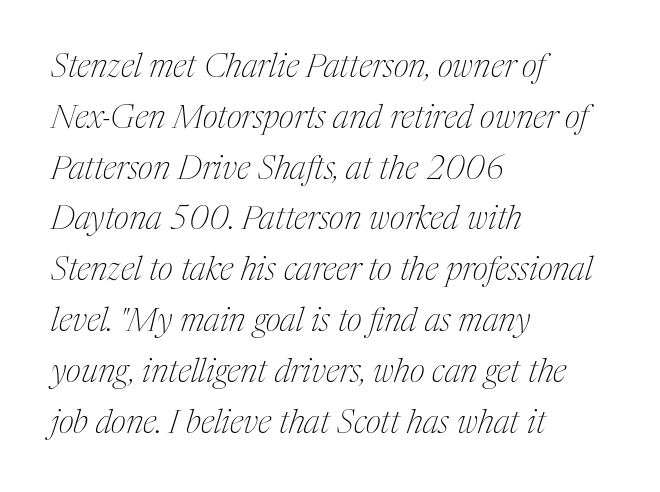
This sample has the flowing, uneven cadence of proportional lettering. Underline: absent. The characters are drawn with everyday or finer stroke widths. Vertical spacing — default. The rag falls on the right side of this text block.
